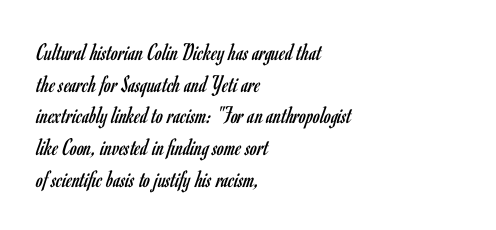
The image shows 25 px text type; set left-aligned, normal line spacing (1.27x), normal letter spacing, not underlined.
